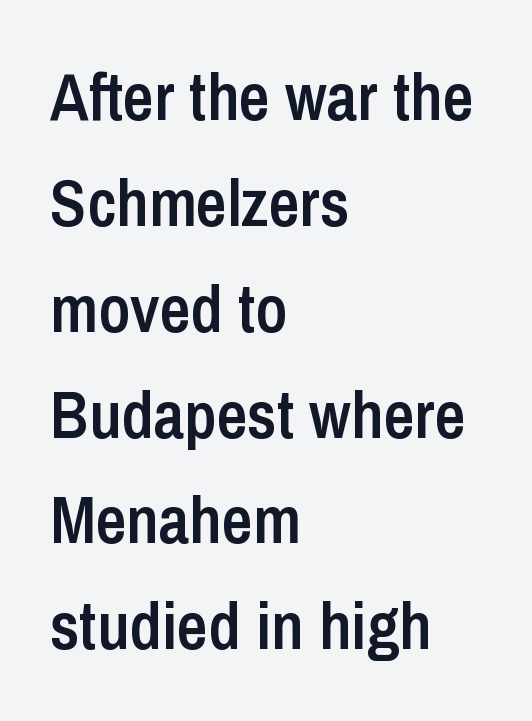
Q: Is the text bold? A: Semi-bold.
Q: Is the text italic (slanted)? A: No, it is upright.
Q: Is the typeface a serif or a sans-serif typeface? A: Sans-serif.
Q: Is the text underlined? A: No.
Q: How is the paragraph aligned? A: Left-aligned.
Q: Is the spacing between letters normal or unusually wide? A: Normal.
Q: Is the spacing between lines tight, normal or loose? A: Normal.
Q: Width (condensed, normal, or wide)? A: Condensed.
Q: Stroke contrast? A: Low.
Q: x-height? A: Medium.
Q: Monospaced? A: No.
